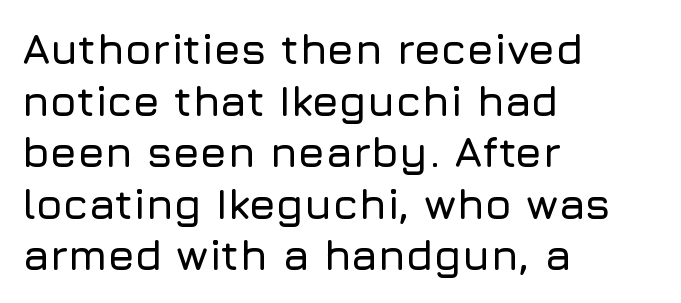
Casual observation: everything's shoved over to the left. The passage shown is typed in a proportional face where columns would drift. Any mark beneath the type? The region is blank. Type style note: lacks serifs. Posture: upright roman.
